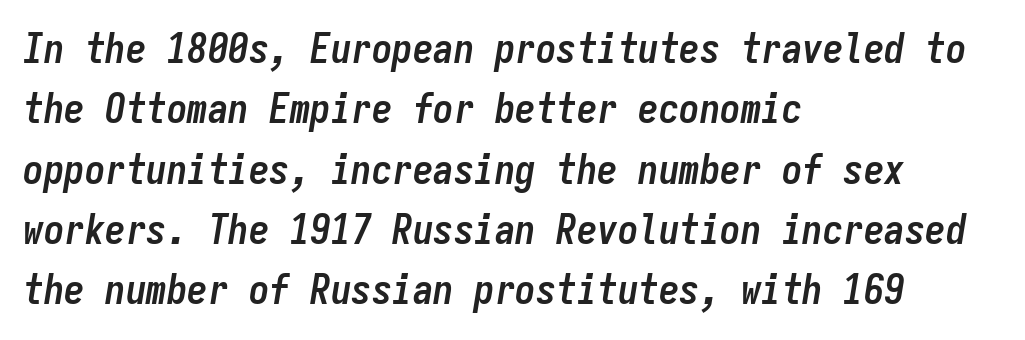
Q: Is the text bold? A: Yes.
Q: Is the text italic (slanted)? A: Yes, it leans right by about 9 degrees.
Q: Is the text underlined? A: No.
Q: How is the paragraph aligned? A: Left-aligned.
Q: Is the spacing between letters normal or unusually wide? A: Normal.
Q: Is the spacing between lines tight, normal or loose? A: Normal.
Q: Width (condensed, normal, or wide)? A: Condensed.
Q: Stroke contrast? A: Low.
Q: x-height? A: Medium.
Q: Monospaced? A: Yes.
